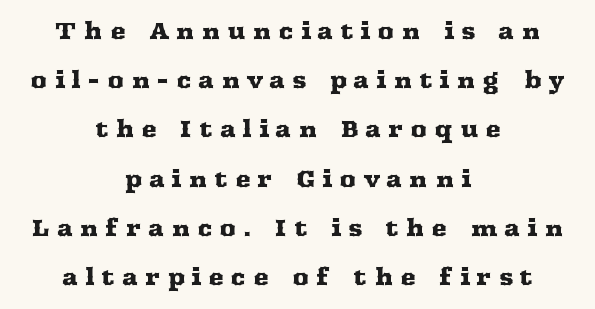
Q: Is the text italic (slanted)? A: No, it is upright.
Q: Is the text underlined? A: No.
Q: How is the paragraph aligned? A: Centered.
Q: Is the spacing between letters normal or unusually wide? A: Unusually wide.
Q: Is the spacing between lines tight, normal or loose? A: Loose.
